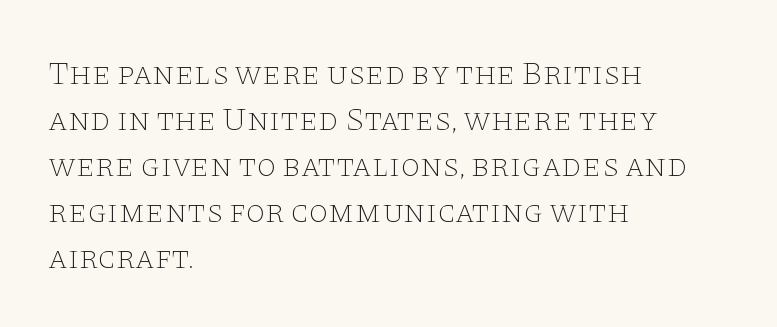
{"serif": "yes", "italic": "no", "bold": "no", "weight": "thin", "width": "wide", "stroke_contrast": "low", "x_height": "large", "monospaced": "no", "underline": "no", "align": "left", "line_spacing": "normal", "line_spacing_ratio": 1.44, "letter_spacing": "normal", "letter_spacing_em": 0.0, "glyph_px": 32}
